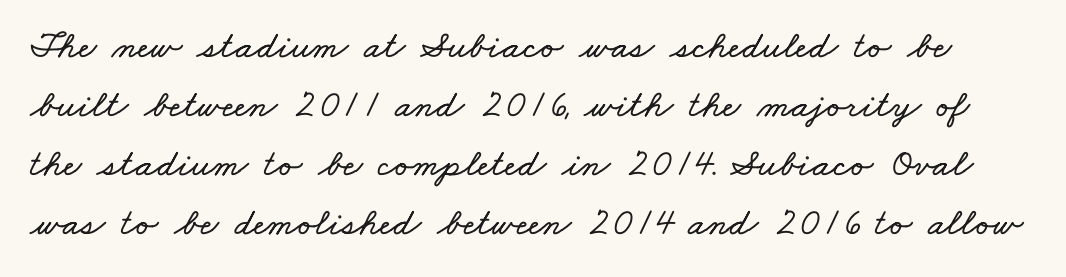
The block of text has a typical density, with ordinary space between rows. The space directly below the letters is spotless. Look at the tracking — it's just the regular setting, nothing added. Note the varied advance widths — an 'i' is clearly narrower than an 'm'.
